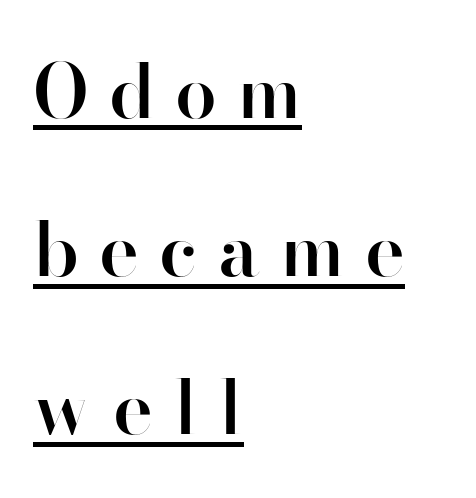
The image shows 75 px semibold sans-serif type, upright; set left-aligned, loose line spacing (2.11x), unusually wide letter spacing (+0.27 em), underlined; high stroke contrast and a small x-height.
